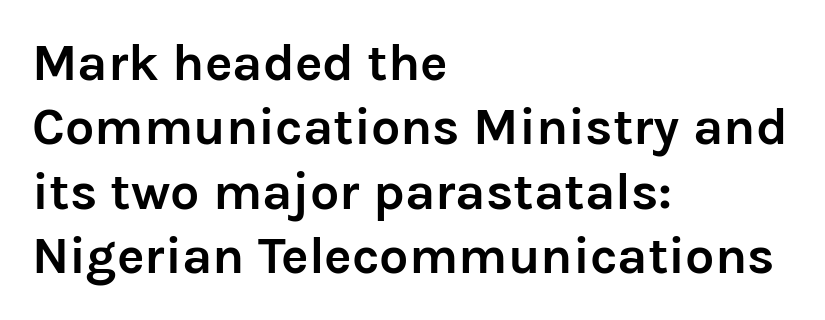
Pretty heavy lettering here — definitely bold. Note the varied advance widths — an 'i' is clearly narrower than an 'm'. The text was rendered using a sans face with plain stroke endings. The letterforms sit shoulder to shoulder at normal distance. This rendering uses left alignment, leaving the right contour irregular.
